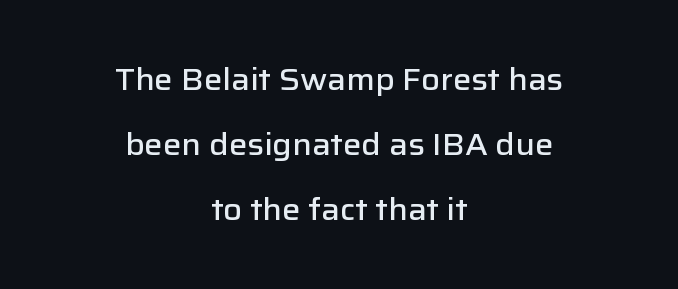
The image shows 31 px semibold sans-serif type, upright; set centered, loose line spacing (2.1x), normal letter spacing, not underlined; low stroke contrast and a medium x-height.
